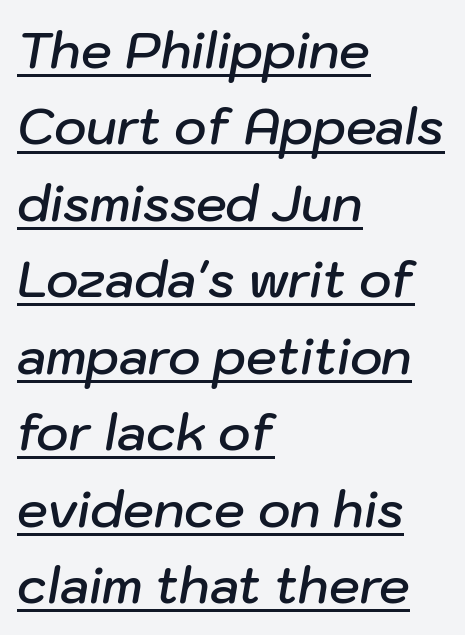
Each word holds together tightly as a unit, with standard inter-letter gaps. Semibold letterforms, between regular and bold. Underlined type. Each line starts at the same left margin while the right side varies. These lines are rendered in a variable-pitch font. Reading down the column, the eye jumps a familiar distance to each next line.
